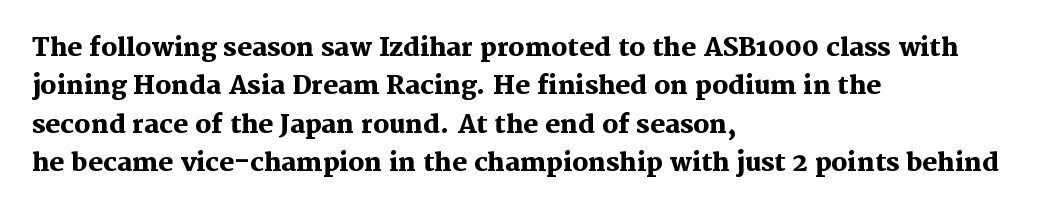
The image shows 25 px bold type, upright; set left-aligned, normal line spacing (1.54x), normal letter spacing, not underlined.
